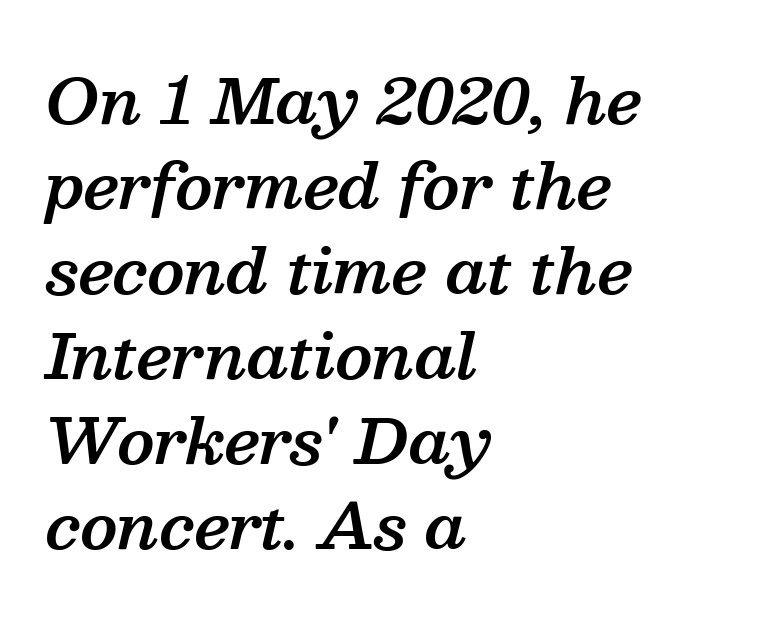
Q: Is the text bold? A: Semi-bold.
Q: Is the text italic (slanted)? A: Yes, it leans right by about 13 degrees.
Q: Is the typeface a serif or a sans-serif typeface? A: Serif.
Q: Is the text underlined? A: No.
Q: How is the paragraph aligned? A: Left-aligned.
Q: Is the spacing between letters normal or unusually wide? A: Normal.
Q: Is the spacing between lines tight, normal or loose? A: Normal.
Q: Width (condensed, normal, or wide)? A: Normal.
Q: Stroke contrast? A: Medium.
Q: x-height? A: Medium.
Q: Monospaced? A: No.
